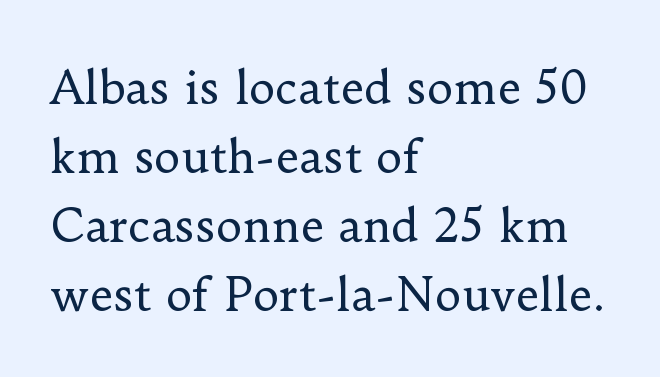
Q: Is the text bold? A: No.
Q: Is the text italic (slanted)? A: No, it is upright.
Q: Is the typeface a serif or a sans-serif typeface? A: Serif.
Q: Is the text underlined? A: No.
Q: How is the paragraph aligned? A: Left-aligned.
Q: Is the spacing between letters normal or unusually wide? A: Normal.
Q: Is the spacing between lines tight, normal or loose? A: Normal.
Q: Width (condensed, normal, or wide)? A: Normal.
Q: Stroke contrast? A: Low.
Q: x-height? A: Small.
Q: Monospaced? A: No.
